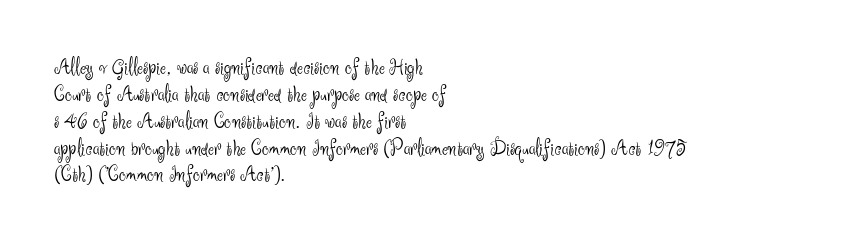
Q: Is the text bold? A: No.
Q: Is the text italic (slanted)? A: No, it is upright.
Q: Is the text underlined? A: No.
Q: How is the paragraph aligned? A: Left-aligned.
Q: Is the spacing between letters normal or unusually wide? A: Normal.
